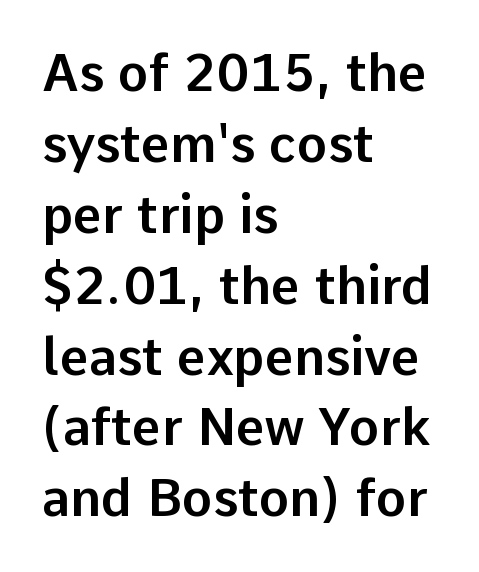
Q: Is the text italic (slanted)? A: No, it is upright.
Q: Is the typeface a serif or a sans-serif typeface? A: Sans-serif.
Q: Is the text underlined? A: No.
Q: How is the paragraph aligned? A: Left-aligned.
Q: Is the spacing between letters normal or unusually wide? A: Normal.
Q: Is the spacing between lines tight, normal or loose? A: Normal.
Q: Width (condensed, normal, or wide)? A: Normal.
Q: Stroke contrast? A: Low.
Q: x-height? A: Medium.
Q: Monospaced? A: No.
